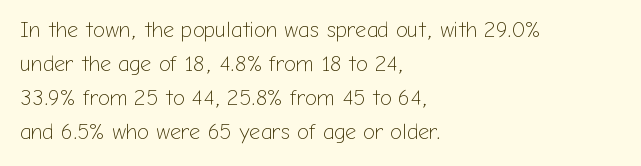
Q: Is the text bold? A: No.
Q: Is the text italic (slanted)? A: No, it is upright.
Q: Is the text underlined? A: No.
Q: How is the paragraph aligned? A: Left-aligned.
Q: Is the spacing between letters normal or unusually wide? A: Normal.
Q: Is the spacing between lines tight, normal or loose? A: Normal.
